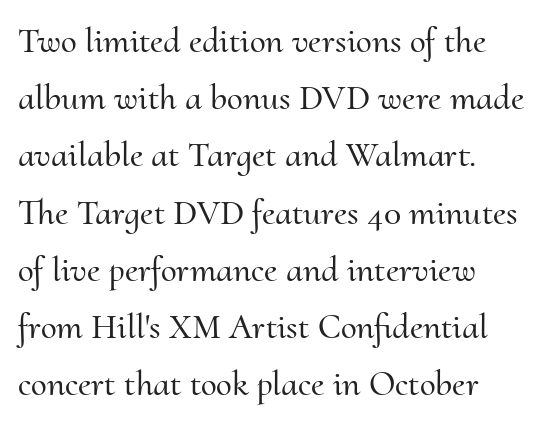
This sample has the flowing, uneven cadence of proportional lettering. Letters rest on an invisible, unmarked baseline. One glance says typical: line gaps are just what's usual. One-word summary of the alignment: left. Nothing unusual about the tracking: characters are spaced as the font intends. The passage shown is typeset with a serif family.
